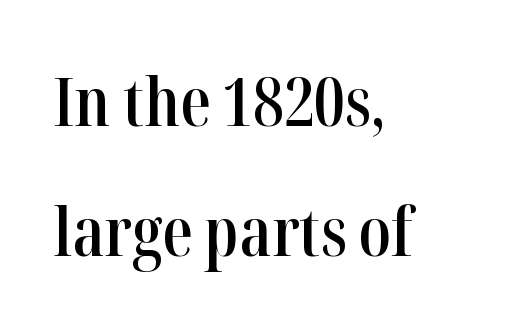
{"serif": "yes", "italic": "no", "bold": "semi", "weight": "semibold", "width": "condensed", "stroke_contrast": "high", "x_height": "medium", "monospaced": "no", "underline": "no", "align": "left", "line_spacing": "loose", "line_spacing_ratio": 1.91, "letter_spacing": "normal", "letter_spacing_em": 0.0, "glyph_px": 68}
